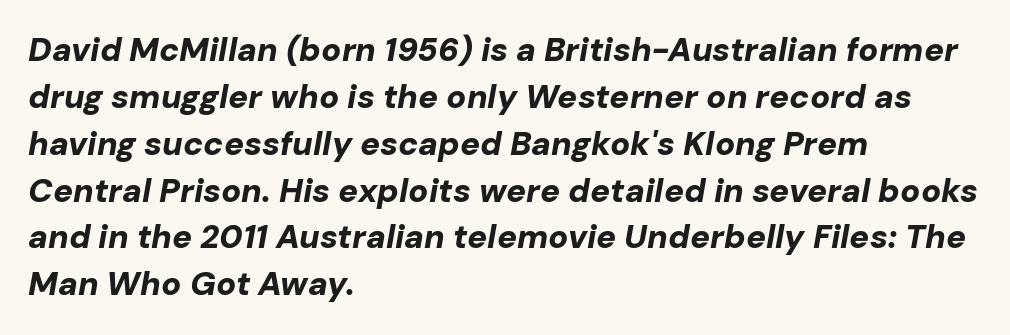
The image shows 33 px bold type, italic (leaning right); set left-aligned, normal line spacing (1.42x), normal letter spacing, not underlined; low stroke contrast and a medium x-height.
